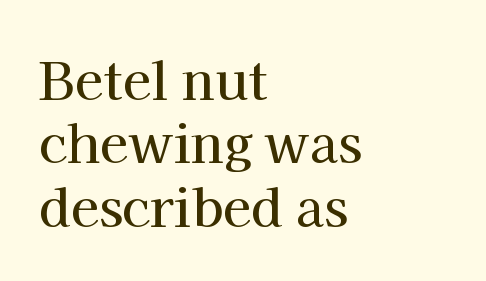
The image shows 52 px serif type, upright; set left-aligned, line spacing 1.22x, normal letter spacing, not underlined; high stroke contrast and a medium x-height.
